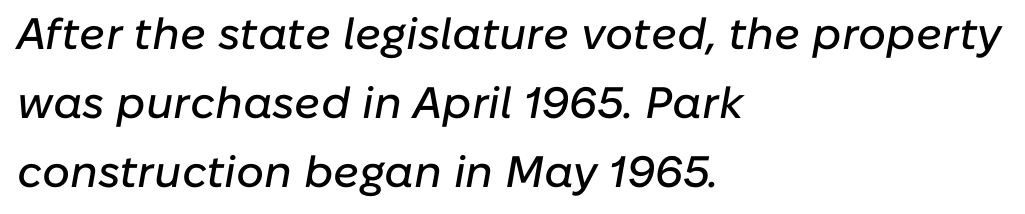
The image shows 44 px text type, italic (leaning right); set left-aligned, normal line spacing (1.57x), normal letter spacing, not underlined; low stroke contrast and a medium x-height.
